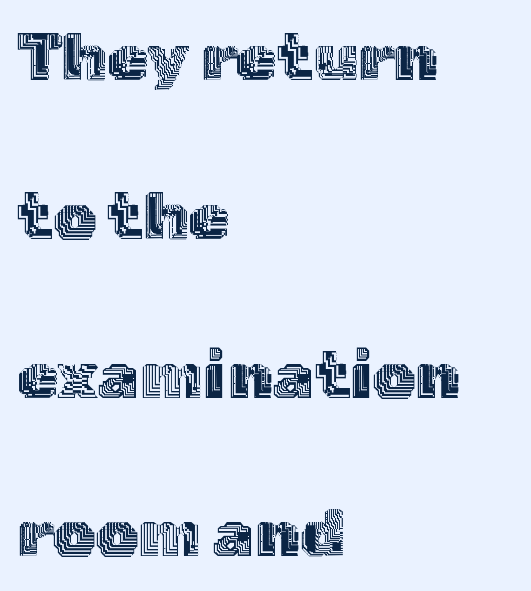
{"italic": "no", "width": "normal", "x_height": "medium", "monospaced": "no", "underline": "no", "align": "left", "line_spacing": "loose", "line_spacing_ratio": 2.37, "letter_spacing": "normal", "letter_spacing_em": 0.0, "glyph_px": 67}
